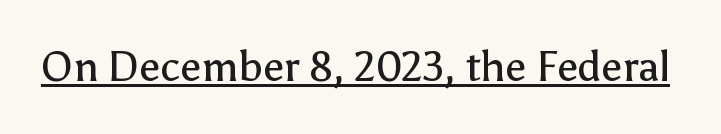
Q: Is the text bold? A: No.
Q: Is the text italic (slanted)? A: No, it is upright.
Q: Is the typeface a serif or a sans-serif typeface? A: Sans-serif.
Q: Is the text underlined? A: Yes.
Q: Is the spacing between letters normal or unusually wide? A: Normal.
Q: Width (condensed, normal, or wide)? A: Normal.
Q: Stroke contrast? A: Low.
Q: x-height? A: Medium.
Q: Monospaced? A: No.
